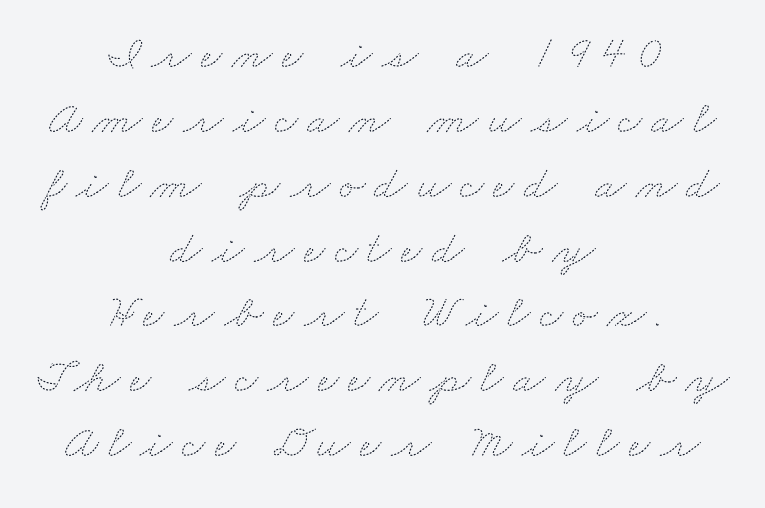
The specimen omits any rule beneath the text block's lines. Caption: multi-line text, centered on the measure. In terms of letterspacing, this is a distinctly airy, spread setting. The face used here is proportionally spaced, like ordinary book or web type. Evenly set lines give the paragraph a standard silhouette. Compared with a typical body face, this is equally light or lighter still.
